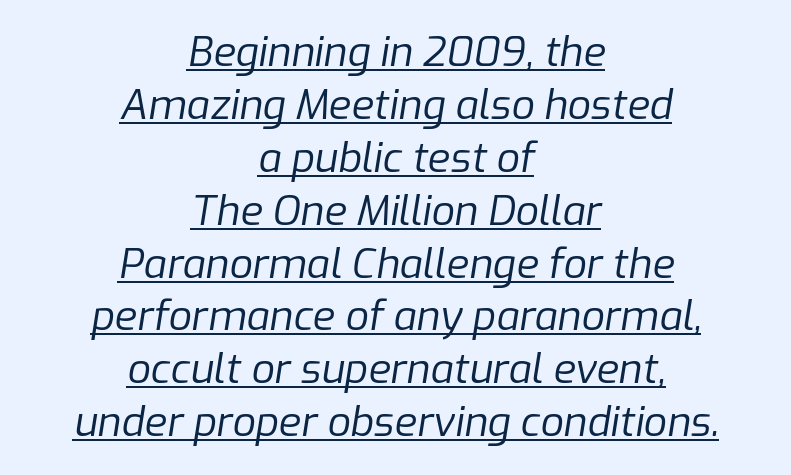
Think standard paragraph weight, or any step lighter than that. Tracking value appears to be zero — textbook default spacing. The glyphs look as if they've been sheared to an angle. You could not count columns in this text — the font is proportionally spaced. The words here are underlined. The paragraph shown floats in the horizontal middle.
